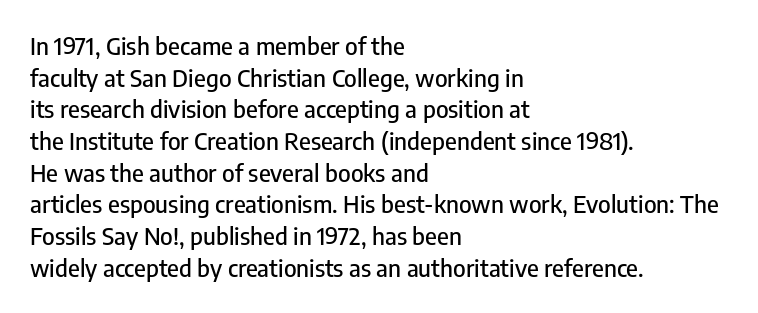
The letterforms sit shoulder to shoulder at normal distance. In terms of leading, this rendering sits right in the middle. The rendering anchors every line to the left-hand side. Style check: upright.
